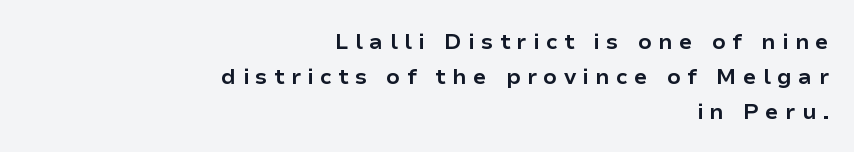
The image shows 22 px bold type, upright; set right-aligned, normal line spacing (1.6x), unusually wide letter spacing (+0.29 em), not underlined.
